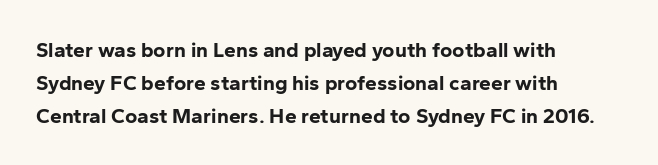
Q: Is the text bold? A: Yes.
Q: Is the text italic (slanted)? A: No, it is upright.
Q: Is the text underlined? A: No.
Q: How is the paragraph aligned? A: Left-aligned.
Q: Is the spacing between letters normal or unusually wide? A: Normal.
Q: Is the spacing between lines tight, normal or loose? A: Normal.
